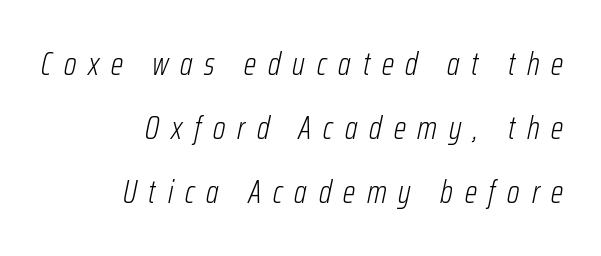
Is the type heavy? It reads as light-to-regular instead. Rule under the text: the space is simply empty. Tracking here is generous; glyphs stand well apart from one another. Is the type slanted? Yes — the strokes lean at a clear angle. Alignment: flush right. Think of a printed novel: that variable character pitch is what you see here.
